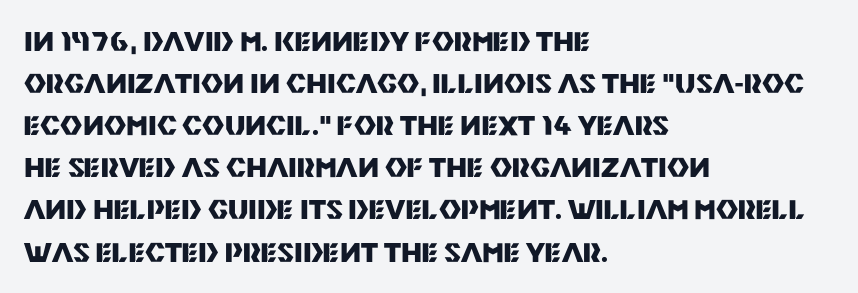
Nothing unusual about the tracking: characters are spaced as the font intends. Layout note: lines flush left. Does the lettering tilt? It doesn't — this is upright. The characters look thick and weighty, a clear bold. If you measured baseline to baseline, you'd find a middling distance. Underlining? Definitely not there.
